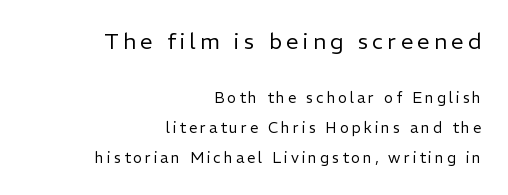
{"italic": "no", "bold": "no", "underline": "no", "align": "right", "line_spacing": "loose", "line_spacing_ratio": 1.98, "letter_spacing": "wide", "letter_spacing_em": 0.2, "larger_block": "first", "size_ratio": 1.47, "glyph_px": 22}
